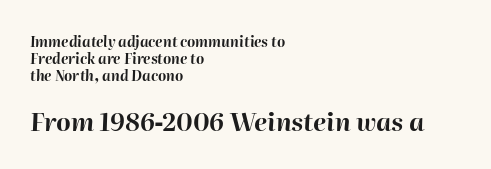
The image shows 25 px bold type, italic (leaning right); set left-aligned, line spacing 1.21x, normal letter spacing, not underlined; the second (bottom) block is 1.79x larger.
